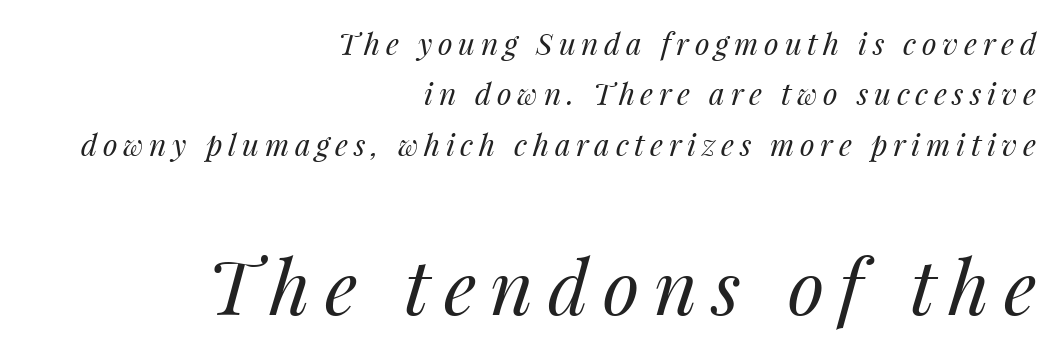
The image shows 75 px regular-weight type, italic (leaning right); set right-aligned, normal line spacing (1.68x), not underlined; the second (bottom) block is 2.5x larger; medium stroke contrast and a medium x-height.
